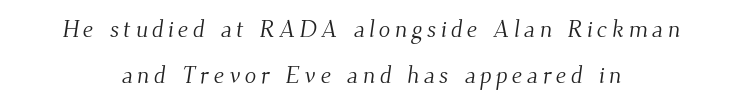
The image shows 24 px text type; set centered, loose line spacing (1.93x), not underlined.
